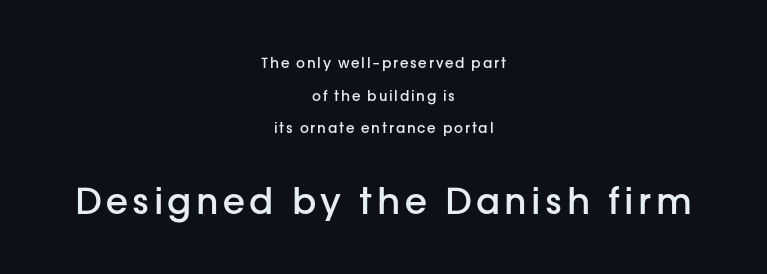
Weight: semibold (demi). The passage is arranged like a title page — every line centered. The passage shown stacks its lines with a broad gap. Vertical strokes here are truly vertical.
